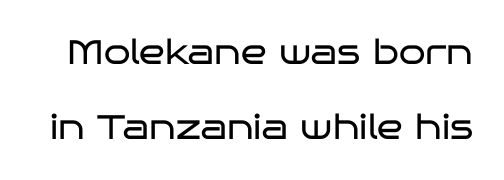
Q: Is the text bold? A: No.
Q: Is the text italic (slanted)? A: No, it is upright.
Q: Is the typeface a serif or a sans-serif typeface? A: Sans-serif.
Q: Is the text underlined? A: No.
Q: Is the spacing between letters normal or unusually wide? A: Normal.
Q: Is the spacing between lines tight, normal or loose? A: Loose.
Q: Width (condensed, normal, or wide)? A: Wide.
Q: Stroke contrast? A: Low.
Q: x-height? A: Large.
Q: Monospaced? A: No.
